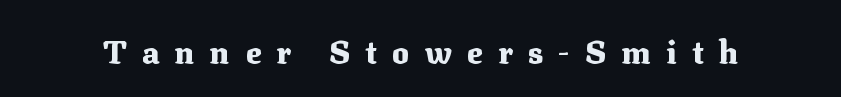
Q: Is the text bold? A: Yes.
Q: Is the text italic (slanted)? A: No, it is upright.
Q: Is the typeface a serif or a sans-serif typeface? A: Serif.
Q: Is the text underlined? A: No.
Q: Is the spacing between letters normal or unusually wide? A: Unusually wide.
Q: Width (condensed, normal, or wide)? A: Normal.
Q: Stroke contrast? A: Medium.
Q: x-height? A: Medium.
Q: Monospaced? A: No.
